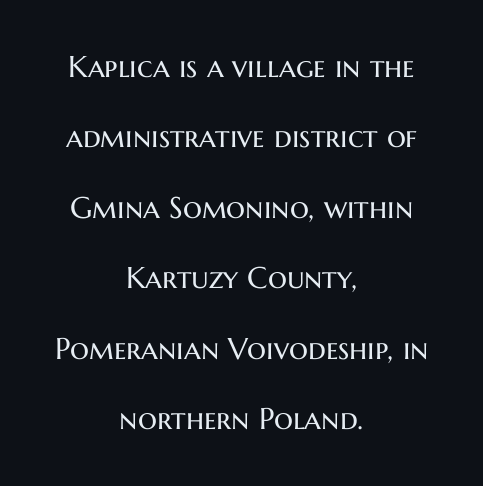
This is sans-serif lettering, the kind often seen on screens and signage. Short and long lines alike share a common midpoint. Spacing between characters is what you'd get straight out of the box. Bare-footed words on every line. A great deal of white space separates one row of letters from the next. The font sits on the lighter half of the weight spectrum, regular included.
